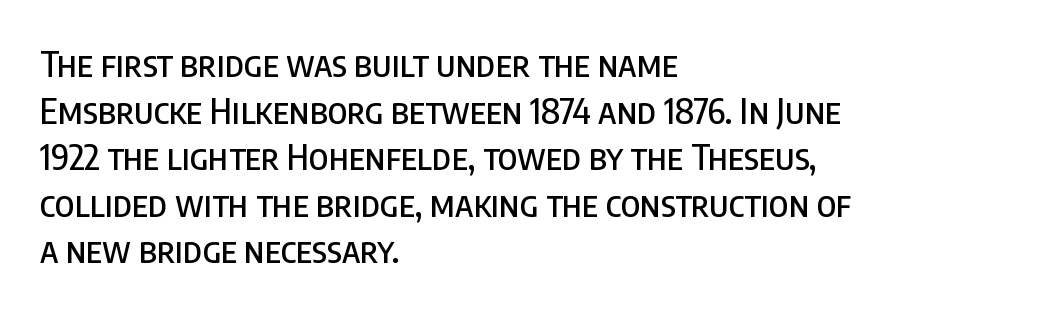
Character widths vary here, with narrow letters taking less room than wide ones. Leading: standard. The type is set solid horizontally, with unmodified tracking. Honestly, there is no underline to notice here at all. The glyphs in this specimen are sans serif. This is the regular roman posture of the typeface.
